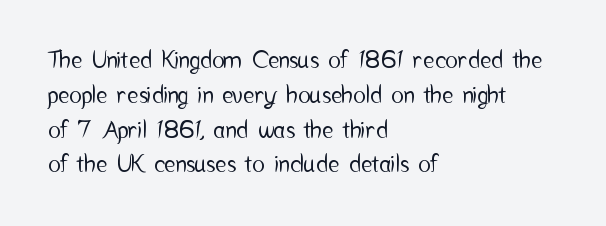
{"italic": "no", "underline": "no", "align": "left", "line_spacing": "normal", "line_spacing_ratio": 1.45, "letter_spacing": "normal", "letter_spacing_em": 0.0, "glyph_px": 24}
